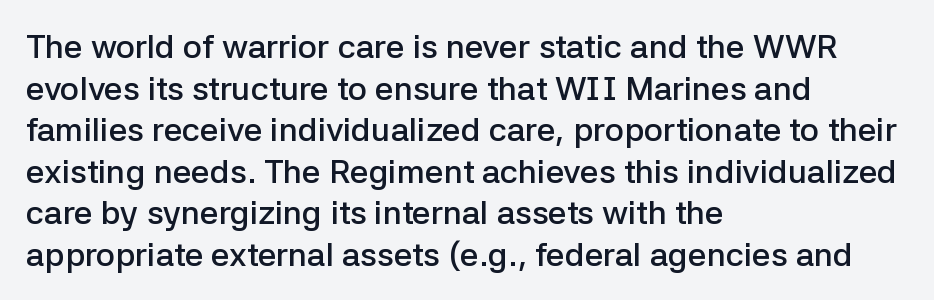
The image shows 33 px semibold sans-serif type, upright; set left-aligned, normal line spacing (1.26x), normal letter spacing, not underlined; low stroke contrast and a medium x-height.
